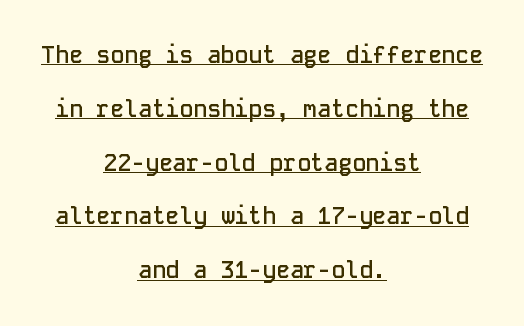
These lines stack symmetrically, like a column narrowing and widening about its center. The typesetting leans somewhat heavy: a semibold. Has an underline been added? It has. Designer's note — italics off, roman on. You could fit nearly another row in the gap between these rows.
